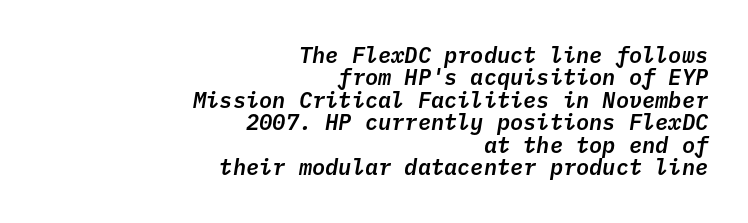
Q: Is the text italic (slanted)? A: Yes, it leans right by about 10 degrees.
Q: Is the text underlined? A: No.
Q: How is the paragraph aligned? A: Right-aligned.
Q: Is the spacing between letters normal or unusually wide? A: Normal.
Q: Is the spacing between lines tight, normal or loose? A: Tight.
